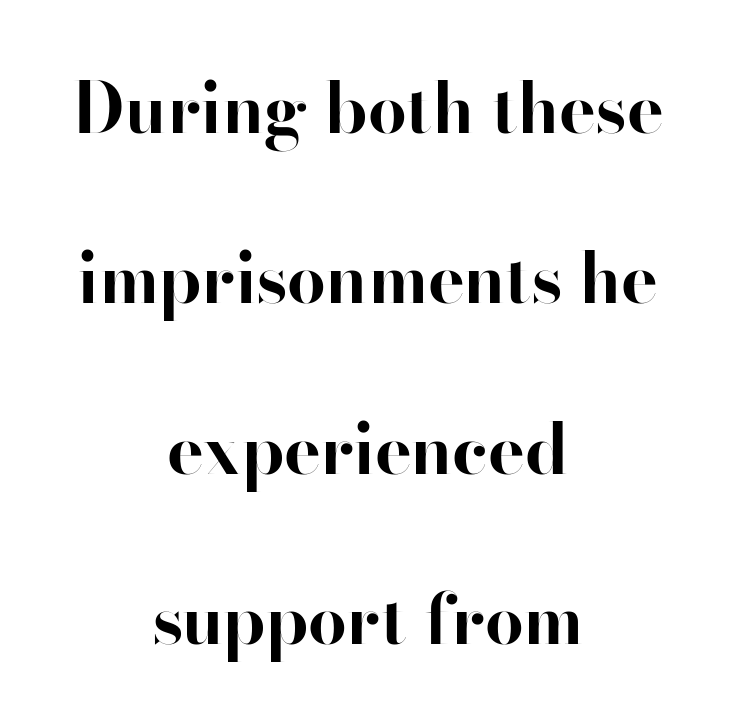
Regarding serifs, this sample does without them. The block of text is sparse from top to bottom, with ample space between rows. Italic: no, the glyphs are upright roman. The rendering positions every line midway between the sides. Words float on clear page, feet unadorned.
